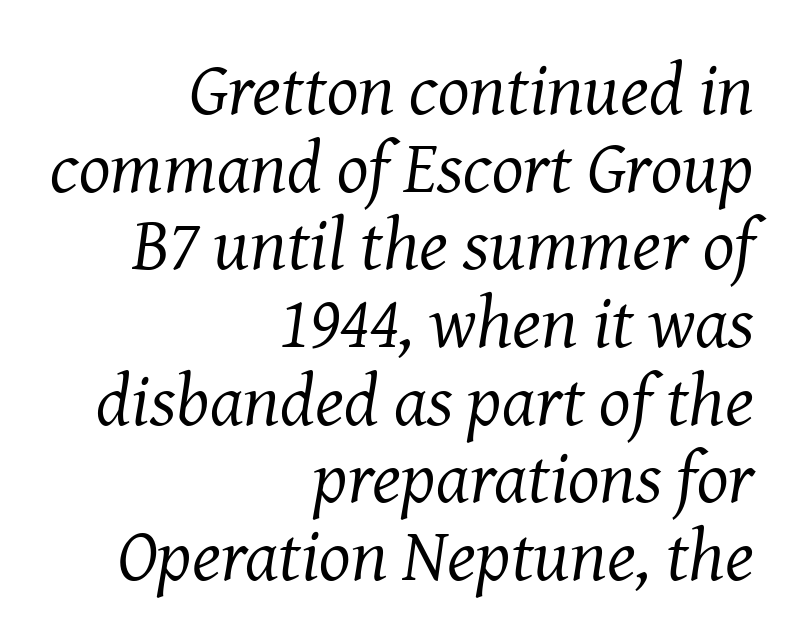
The passage shown is typeset with a serif family. Stems here are at most as thick as an everyday book face. The area under the type is left untouched. Nobody touched the tracking dial on this one.
